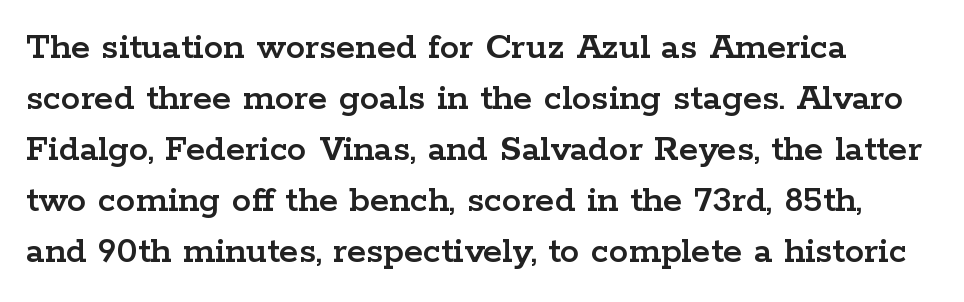
{"serif": "yes", "italic": "no", "width": "wide", "stroke_contrast": "low", "x_height": "medium", "monospaced": "no", "underline": "no", "line_spacing": "normal", "line_spacing_ratio": 1.31, "letter_spacing": "normal", "letter_spacing_em": 0.0, "glyph_px": 39}
